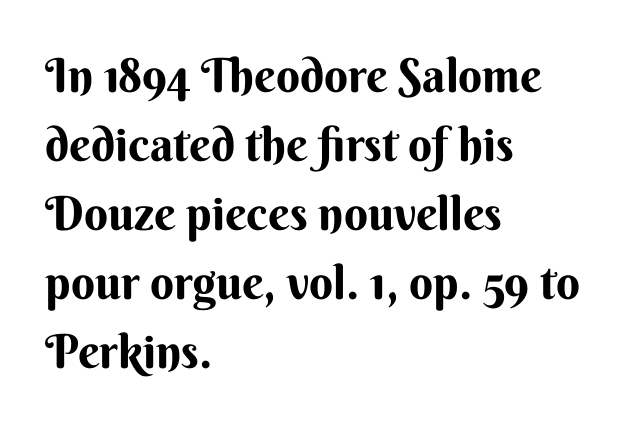
Q: Is the text bold? A: Yes.
Q: Is the text italic (slanted)? A: No, it is upright.
Q: Is the typeface a serif or a sans-serif typeface? A: Sans-serif.
Q: Is the text underlined? A: No.
Q: How is the paragraph aligned? A: Left-aligned.
Q: Is the spacing between letters normal or unusually wide? A: Normal.
Q: Is the spacing between lines tight, normal or loose? A: Normal.
Q: Width (condensed, normal, or wide)? A: Normal.
Q: Stroke contrast? A: Medium.
Q: x-height? A: Small.
Q: Monospaced? A: No.
